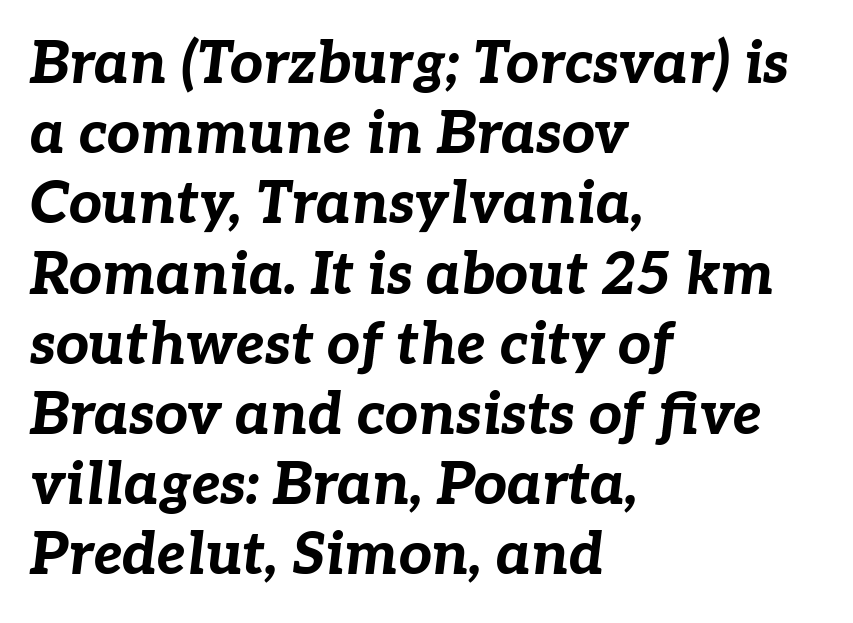
Q: Is the text bold? A: Yes.
Q: Is the text italic (slanted)? A: Yes, it leans right by about 7 degrees.
Q: Is the text underlined? A: No.
Q: How is the paragraph aligned? A: Left-aligned.
Q: Is the spacing between letters normal or unusually wide? A: Normal.
Q: Width (condensed, normal, or wide)? A: Normal.
Q: Stroke contrast? A: Low.
Q: x-height? A: Medium.
Q: Monospaced? A: No.
